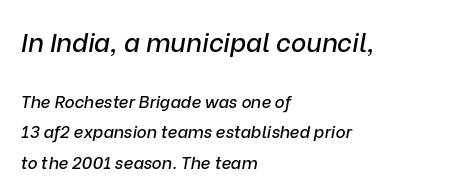
An italicized treatment has been applied to the whole sample. The rendering shrinks the type as you move from the upper chunk to the lower. Just letters on the line, the space beneath them empty. Leftover space on each line is placed entirely after the last word. Nothing unusual about the tracking: characters are spaced as the font intends.
